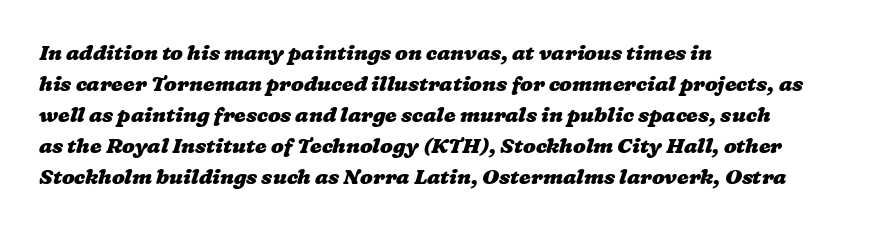
The space beneath each line is pristine and unruled. Words appear dense and cohesive because spacing is normal. Caption: bold face, heavy strokes. Notice how descenders clear the ascenders below comfortably — that's standard leading. Is the block centered? No — it sits flush against the left margin.
